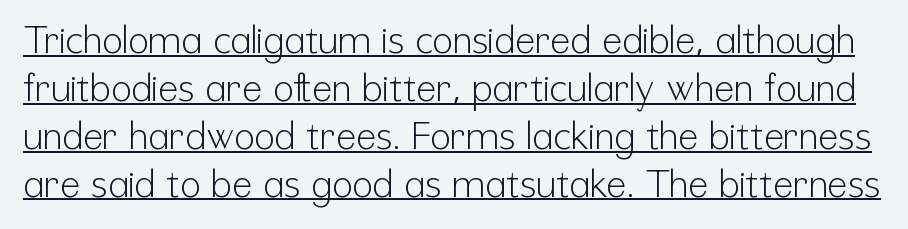
Q: Is the text bold? A: No.
Q: Is the text italic (slanted)? A: No, it is upright.
Q: Is the typeface a serif or a sans-serif typeface? A: Sans-serif.
Q: Is the text underlined? A: Yes.
Q: Is the spacing between letters normal or unusually wide? A: Normal.
Q: Is the spacing between lines tight, normal or loose? A: Normal.
Q: Width (condensed, normal, or wide)? A: Condensed.
Q: Stroke contrast? A: Low.
Q: x-height? A: Medium.
Q: Monospaced? A: No.
